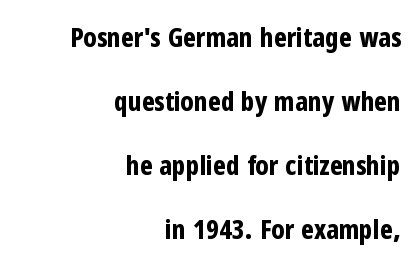
Q: Is the text bold? A: Yes.
Q: Is the text italic (slanted)? A: No, it is upright.
Q: Is the text underlined? A: No.
Q: How is the paragraph aligned? A: Right-aligned.
Q: Is the spacing between letters normal or unusually wide? A: Normal.
Q: Is the spacing between lines tight, normal or loose? A: Loose.
